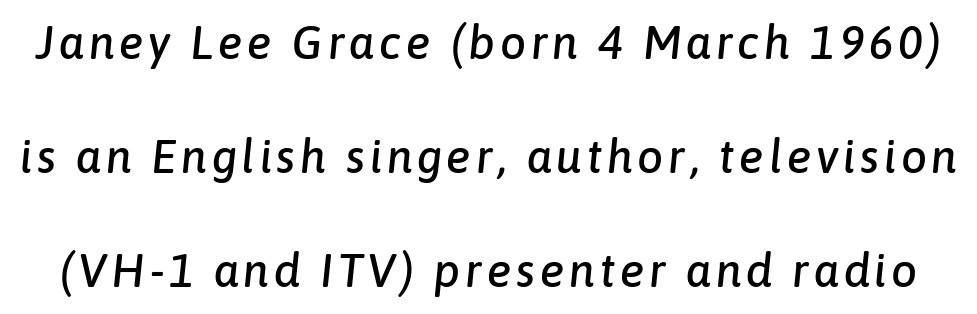
{"italic": "yes", "lean": "right", "slant_degrees": 6, "width": "normal", "stroke_contrast": "low", "x_height": "medium", "monospaced": "no", "underline": "no", "line_spacing": "loose", "line_spacing_ratio": 2.48, "glyph_px": 46}
